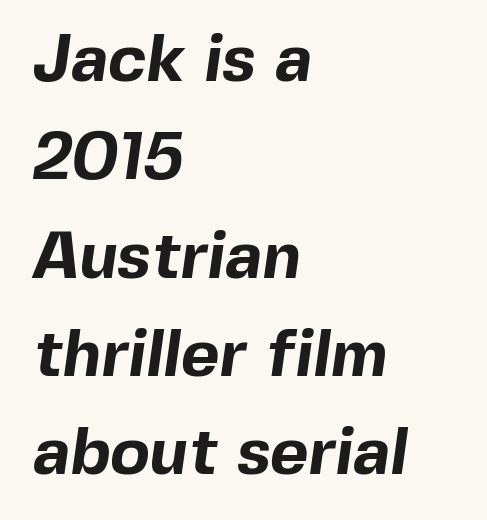
The image shows 66 px bold sans-serif type; set left-aligned, normal line spacing (1.49x), normal letter spacing, not underlined; a medium x-height.
